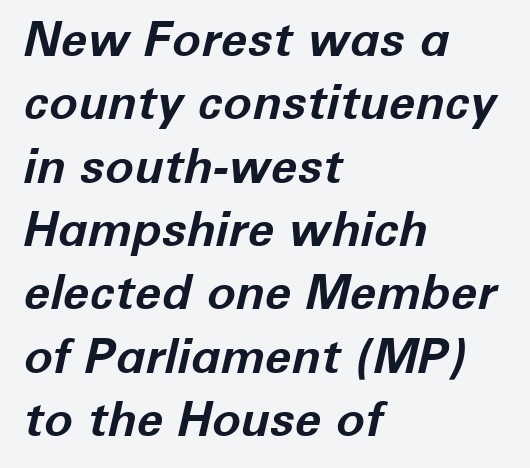
The image shows 48 px bold type, italic (leaning right); set left-aligned, normal line spacing (1.32x), normal letter spacing, not underlined; low stroke contrast and a medium x-height.
